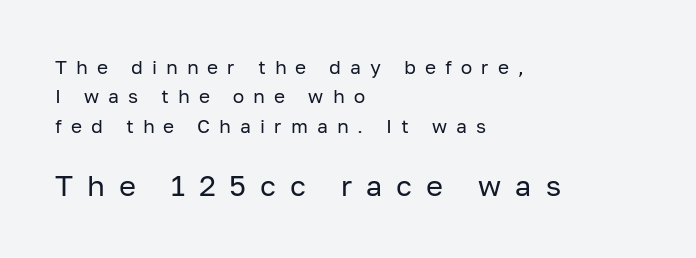
The image shows 29 px regular-weight sans-serif type, upright; set left-aligned, normal line spacing (1.55x), unusually wide letter spacing (+0.48 em), not underlined; the second (bottom) block is 1.53x larger; low stroke contrast and a medium x-height.
